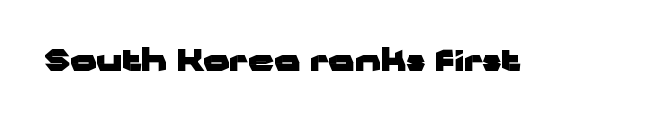
The letters advance in unequal steps, a hallmark of proportional type. Heavy, bold letterforms. Vertical strokes here are truly vertical. I'd call this a sans setting — the letters go barefoot. The space beneath each line is pristine and unruled.
